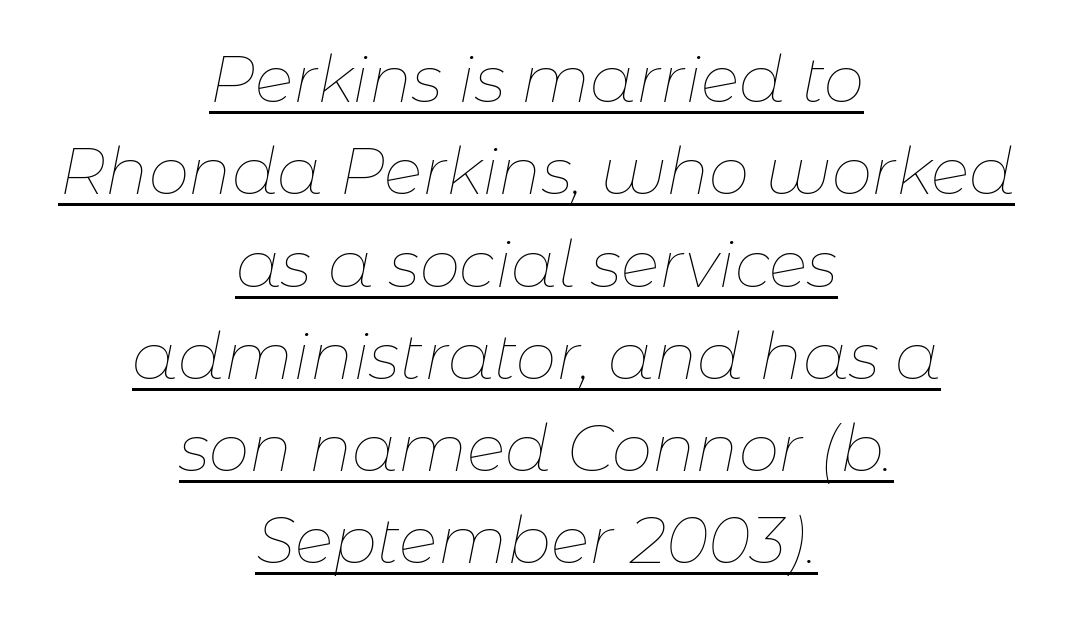
The image shows 65 px thin type, italic (leaning right); set centered, normal line spacing (1.42x), normal letter spacing, underlined; low stroke contrast and a medium x-height.
